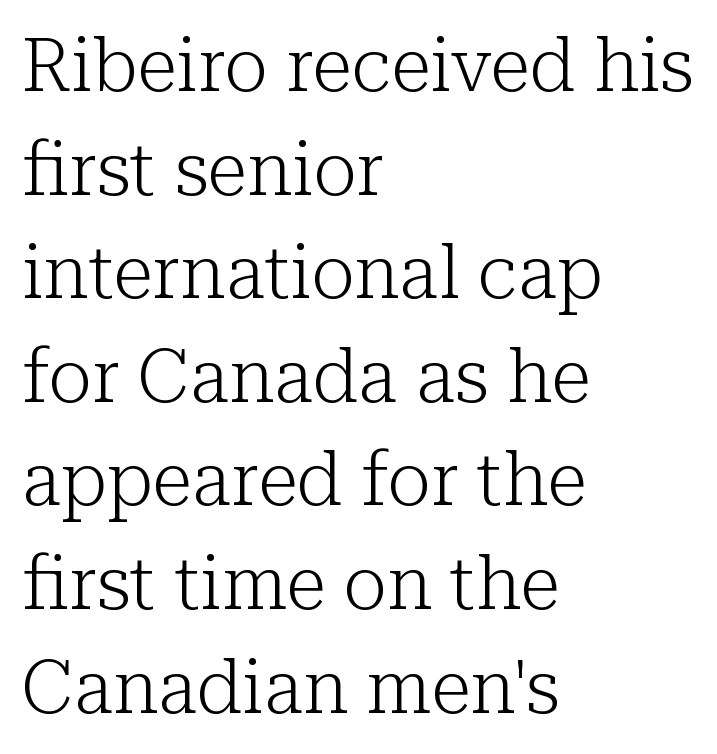
{"serif": "yes", "italic": "no", "bold": "no", "weight": "light", "width": "normal", "stroke_contrast": "low", "x_height": "medium", "monospaced": "no", "underline": "no", "align": "left", "line_spacing": "normal", "line_spacing_ratio": 1.4, "letter_spacing": "normal", "letter_spacing_em": 0.0, "glyph_px": 74}
